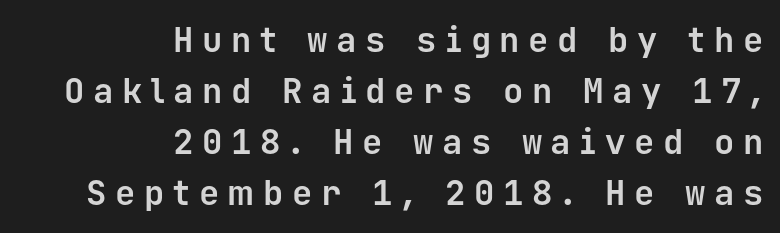
Q: Is the text bold? A: Yes.
Q: Is the text italic (slanted)? A: No, it is upright.
Q: Is the typeface a serif or a sans-serif typeface? A: Sans-serif.
Q: Is the text underlined? A: No.
Q: How is the paragraph aligned? A: Right-aligned.
Q: Is the spacing between letters normal or unusually wide? A: Unusually wide.
Q: Is the spacing between lines tight, normal or loose? A: Normal.
Q: Width (condensed, normal, or wide)? A: Normal.
Q: Stroke contrast? A: Low.
Q: x-height? A: Medium.
Q: Monospaced? A: Yes.
